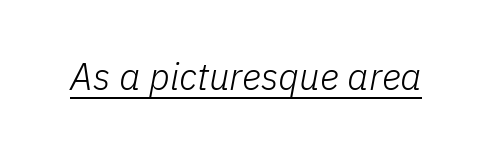
The image shows 37 px light type, italic (leaning right); set normal letter spacing, underlined; low stroke contrast and a medium x-height.
